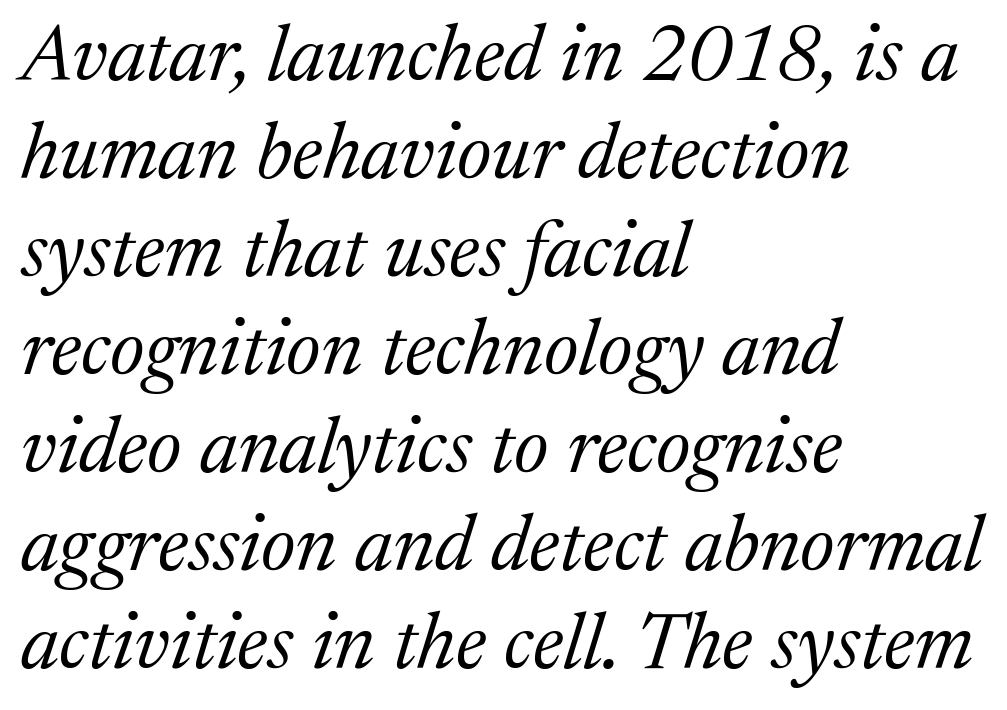
The image shows 79 px regular-weight serif type, italic (leaning right); set left-aligned, line spacing 1.24x, normal letter spacing, not underlined; medium stroke contrast and a medium x-height.
